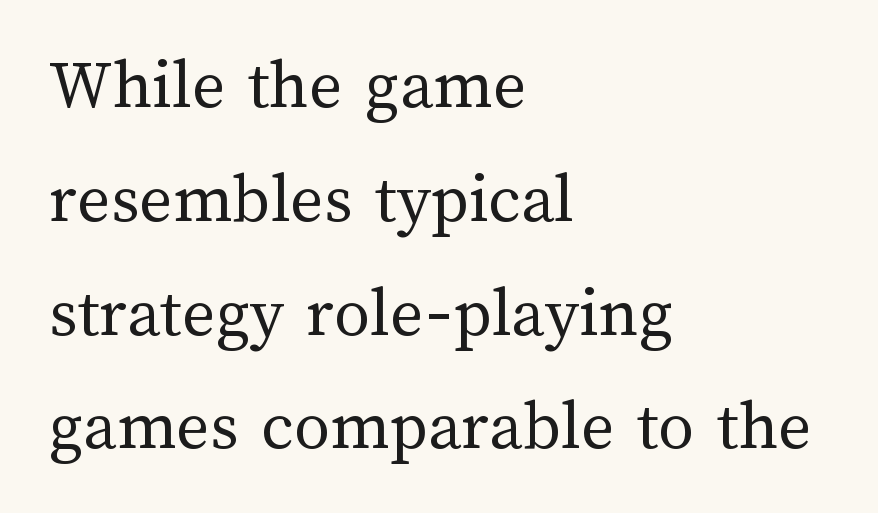
The image shows 72 px regular-weight type, upright; set left-aligned, normal line spacing (1.58x), normal letter spacing, not underlined; medium stroke contrast and a medium x-height.
